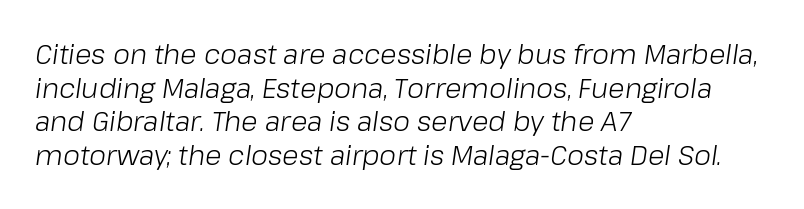
Q: Is the text bold? A: No.
Q: Is the text italic (slanted)? A: Yes, it leans right by about 8 degrees.
Q: Is the text underlined? A: No.
Q: How is the paragraph aligned? A: Left-aligned.
Q: Is the spacing between letters normal or unusually wide? A: Normal.
Q: Is the spacing between lines tight, normal or loose? A: Normal.
